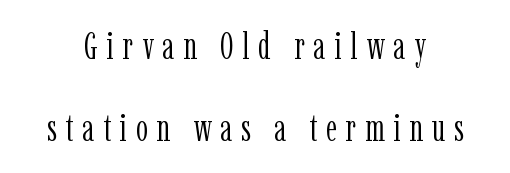
{"serif": "yes", "italic": "no", "bold": "no", "weight": "light", "width": "condensed", "stroke_contrast": "low", "x_height": "medium", "monospaced": "no", "underline": "no", "align": "center", "line_spacing": "loose", "line_spacing_ratio": 2.15, "letter_spacing": "wide", "letter_spacing_em": 0.23, "glyph_px": 38}
